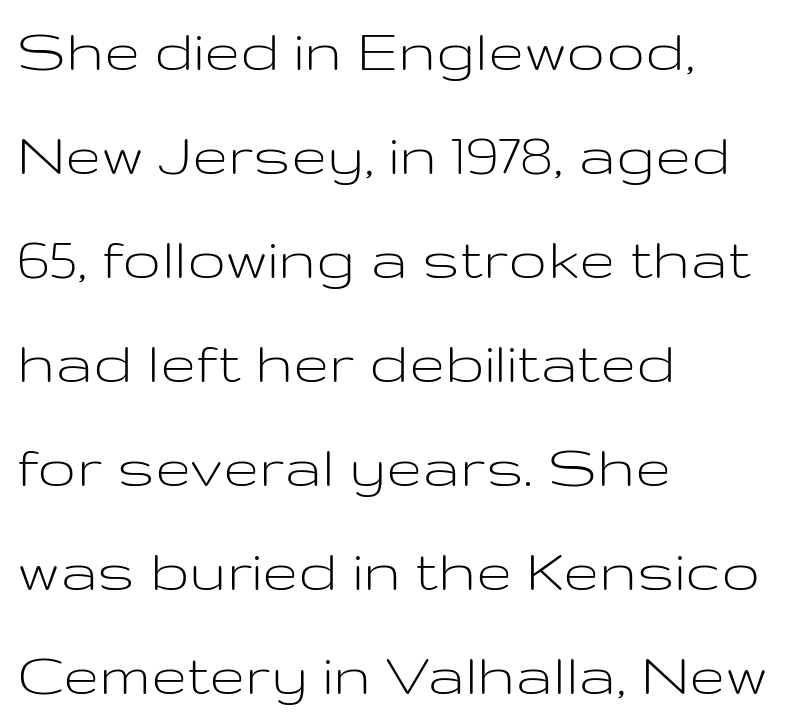
This reads as an unemphasized weight, regular at the heaviest. The tracking reads as untouched default to a designer's eye. Style check: upright. Alignment: flush left. The font family rendered here belongs to the sans-serif group.
